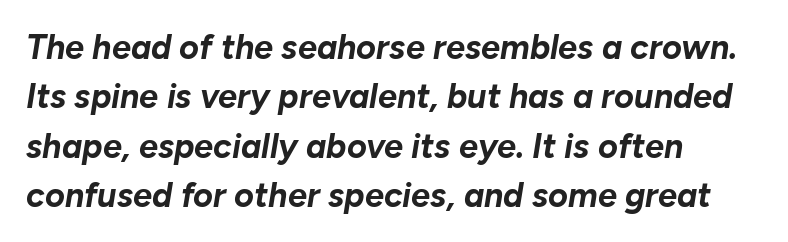
Q: Is the text bold? A: Yes.
Q: Is the text italic (slanted)? A: Yes, it leans right by about 10 degrees.
Q: Is the text underlined? A: No.
Q: How is the paragraph aligned? A: Left-aligned.
Q: Is the spacing between letters normal or unusually wide? A: Normal.
Q: Is the spacing between lines tight, normal or loose? A: Normal.
Q: Width (condensed, normal, or wide)? A: Normal.
Q: Stroke contrast? A: Low.
Q: x-height? A: Medium.
Q: Monospaced? A: No.
